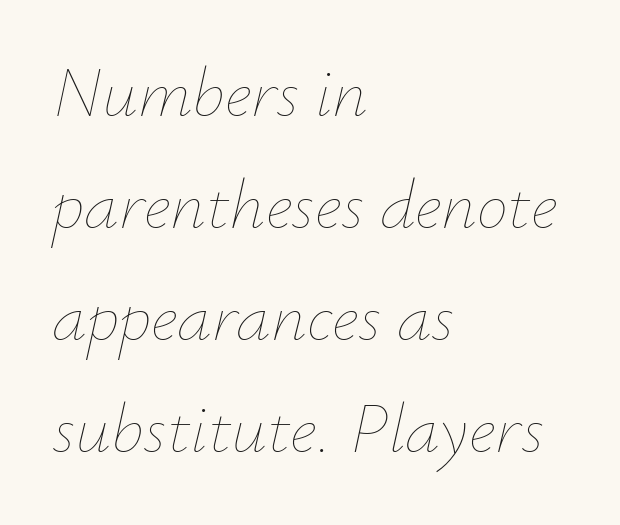
The image shows 70 px thin type, italic (leaning right); set left-aligned, normal line spacing (1.6x), normal letter spacing, not underlined; low stroke contrast and a small x-height.
